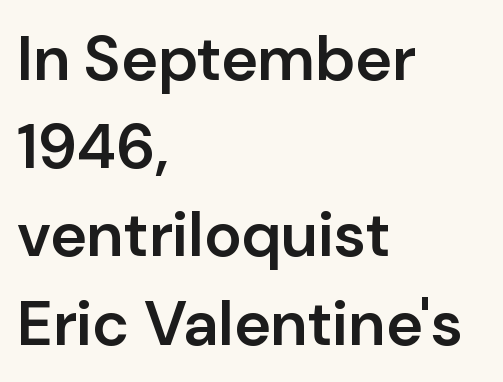
Has an underline been added? It has not. Varying glyph widths throughout — classic text-font behaviour. You can tell from the bare stems that sans-serif type was used. What stands out about the letter spacing? Nothing — it is the standard amount. Ordinary non-slanted type is in use. The ragged edge is on the right, which tells us the setting is flush left.
